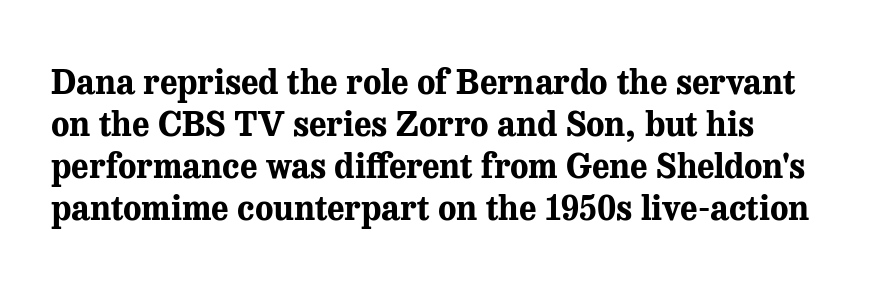
There is no visible air inserted between adjacent glyphs. Unlike italic type, these characters show no tilt at all. Note: serifs present on the glyphs. You could not count columns in this text — the font is proportionally spaced. The characters look thick and weighty, a clear bold.
